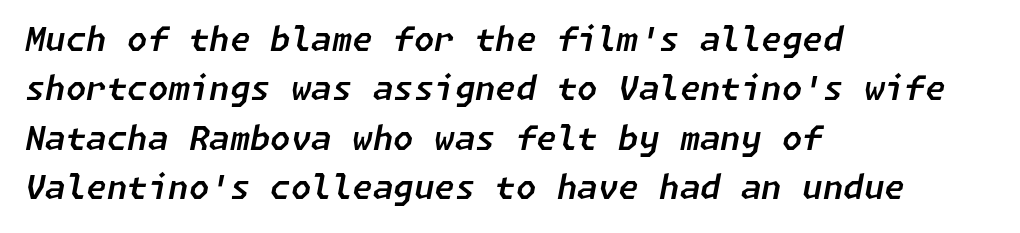
Q: Is the text italic (slanted)? A: Yes, it leans right by about 11 degrees.
Q: Is the text underlined? A: No.
Q: How is the paragraph aligned? A: Left-aligned.
Q: Is the spacing between letters normal or unusually wide? A: Normal.
Q: Is the spacing between lines tight, normal or loose? A: Normal.
Q: Width (condensed, normal, or wide)? A: Normal.
Q: Stroke contrast? A: Low.
Q: x-height? A: Medium.
